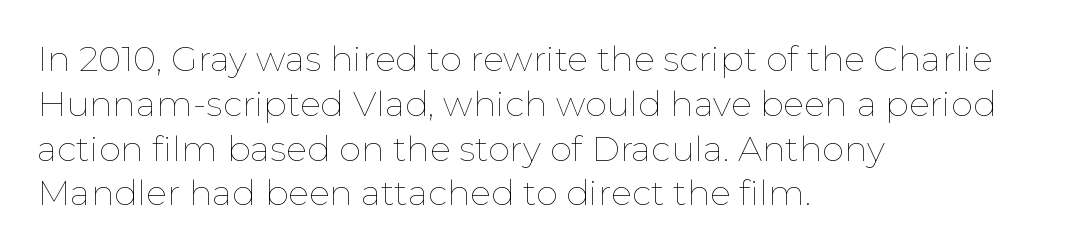
The rendering uses a moderate line-height, typical for paragraphs. The strip under each line holds only bare page. All the whitespace from short lines collects on the right. This reads as an unemphasized weight, regular at the heaviest. Looks like regular typesetting: each glyph gets only the width it needs. The lettering holds an erect, upright posture throughout.
